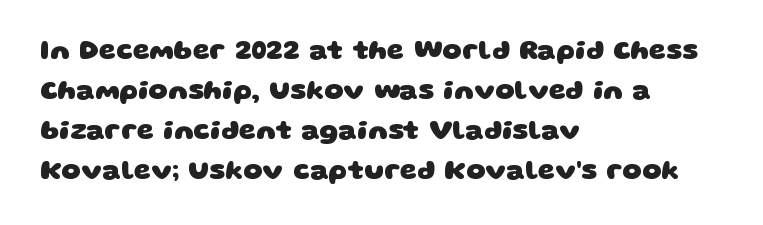
The image shows 27 px bold type; set left-aligned, normal line spacing (1.48x), normal letter spacing, not underlined.
